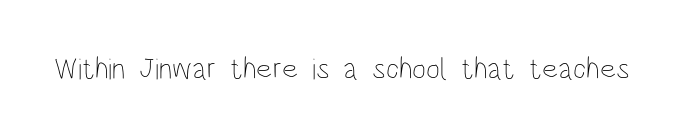
{"italic": "no", "bold": "no", "weight": "thin", "width": "condensed", "stroke_contrast": "low", "x_height": "large", "monospaced": "no", "underline": "no", "letter_spacing": "normal", "letter_spacing_em": 0.0, "glyph_px": 30}
